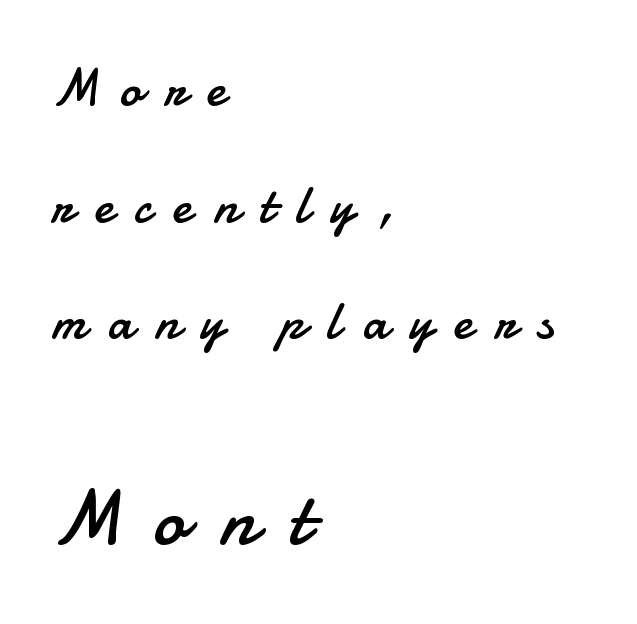
The image shows 79 px regular-weight sans-serif type; set left-aligned, loose line spacing (2.2x), unusually wide letter spacing (+0.41 em), not underlined; the second (bottom) block is 1.49x larger; low stroke contrast and a small x-height.
